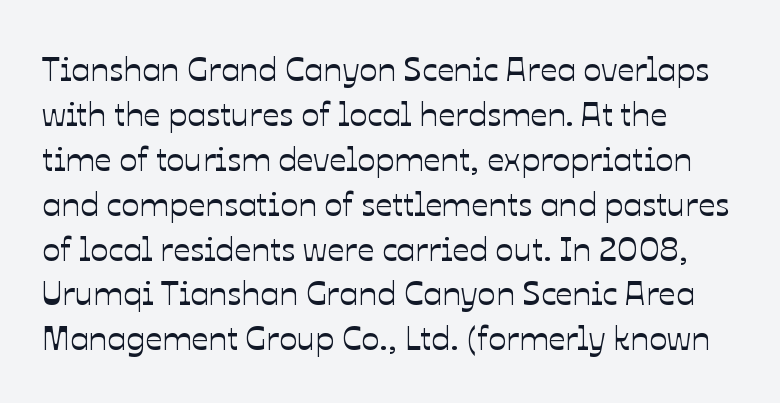
The words here are not underlined. The rendering anchors every line to the left-hand side. Vertically, the passage feels balanced, rows spaced as you'd expect. Every stem runs plumb, perpendicular to the baseline.
